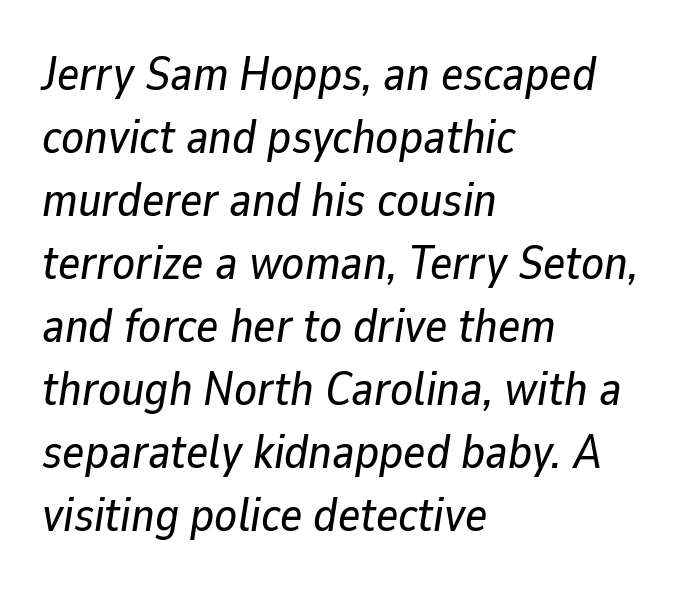
Q: Is the text italic (slanted)? A: Yes, it leans right by about 9 degrees.
Q: Is the text underlined? A: No.
Q: How is the paragraph aligned? A: Left-aligned.
Q: Is the spacing between letters normal or unusually wide? A: Normal.
Q: Is the spacing between lines tight, normal or loose? A: Normal.
Q: Width (condensed, normal, or wide)? A: Normal.
Q: Stroke contrast? A: Low.
Q: x-height? A: Medium.
Q: Monospaced? A: No.
